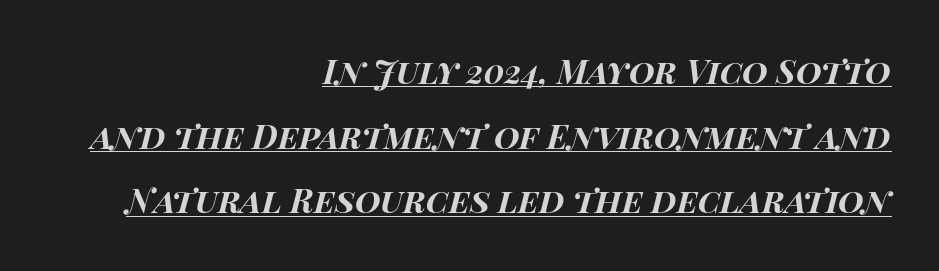
The image shows 33 px bold, wide type, italic (leaning right); set right-aligned, loose line spacing (1.96x), normal letter spacing, underlined; high stroke contrast and a large x-height.
